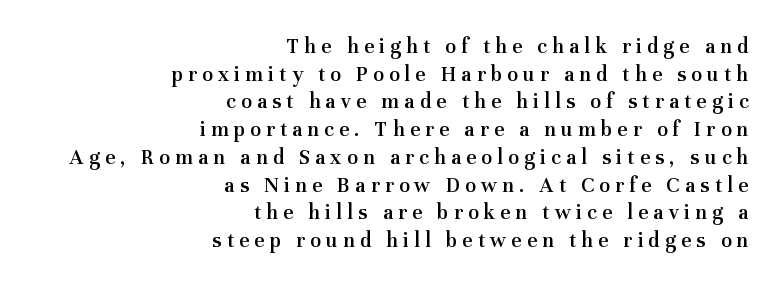
Q: Is the text bold? A: Semi-bold.
Q: Is the text italic (slanted)? A: No, it is upright.
Q: Is the text underlined? A: No.
Q: How is the paragraph aligned? A: Right-aligned.
Q: Is the spacing between letters normal or unusually wide? A: Unusually wide.
Q: Is the spacing between lines tight, normal or loose? A: Normal.
